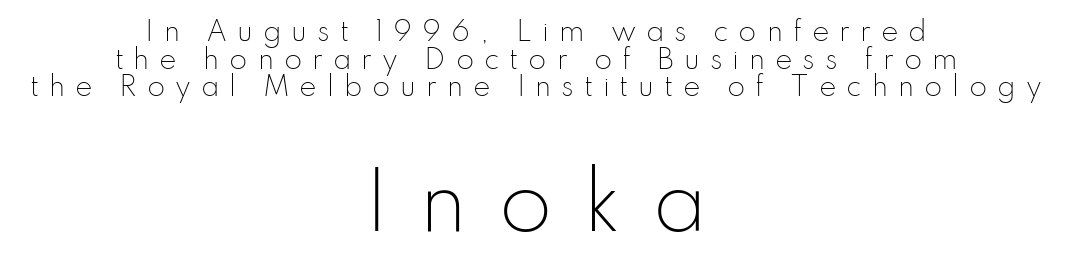
{"serif": "no", "italic": "no", "bold": "no", "weight": "light", "width": "normal", "stroke_contrast": "low", "x_height": "small", "monospaced": "no", "underline": "no", "align": "center", "line_spacing": "tight", "line_spacing_ratio": 1.06, "letter_spacing": "wide", "letter_spacing_em": 0.38, "larger_block": "second", "size_ratio": 3.0, "glyph_px": 78}
